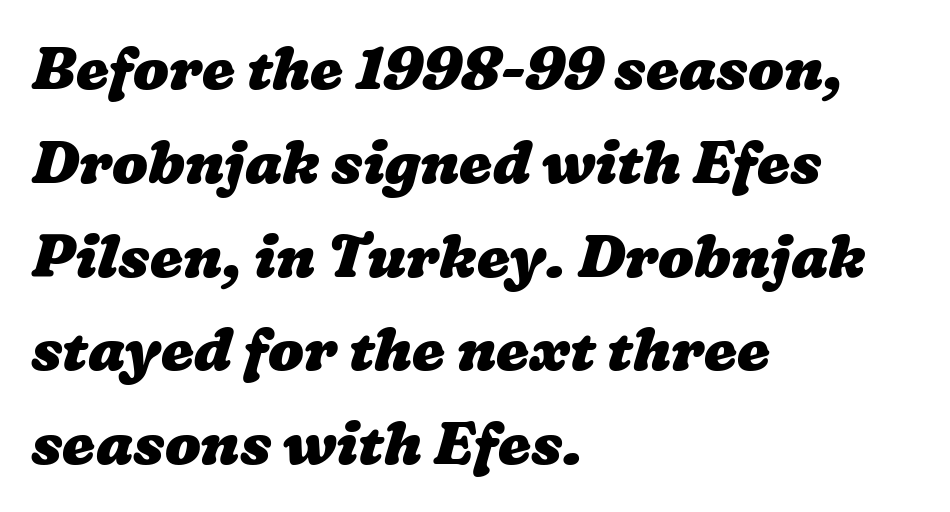
Reading down the column, the eye jumps a familiar distance to each next line. Quick note: underline off. Caption: standard tracking, unaltered. Do the characters align in a grid? No, the font is proportional. The strokes are fattened all the way to bold. Every row of glyphs begins at an identical x-position on the left.
